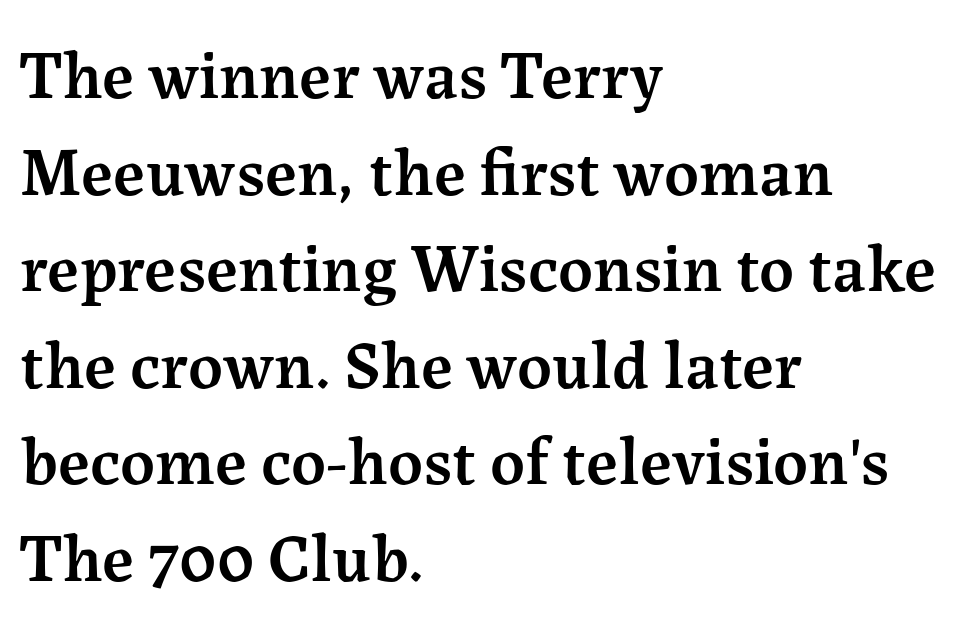
Q: Is the text bold? A: Semi-bold.
Q: Is the text italic (slanted)? A: No, it is upright.
Q: Is the typeface a serif or a sans-serif typeface? A: Serif.
Q: Is the text underlined? A: No.
Q: How is the paragraph aligned? A: Left-aligned.
Q: Is the spacing between letters normal or unusually wide? A: Normal.
Q: Is the spacing between lines tight, normal or loose? A: Normal.
Q: Width (condensed, normal, or wide)? A: Normal.
Q: Stroke contrast? A: Medium.
Q: x-height? A: Medium.
Q: Monospaced? A: No.
